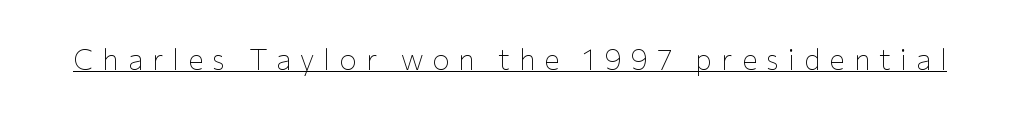
{"serif": "no", "italic": "no", "bold": "no", "weight": "thin", "width": "normal", "stroke_contrast": "low", "x_height": "medium", "monospaced": "no", "underline": "yes", "letter_spacing": "wide", "letter_spacing_em": 0.31, "glyph_px": 29}
